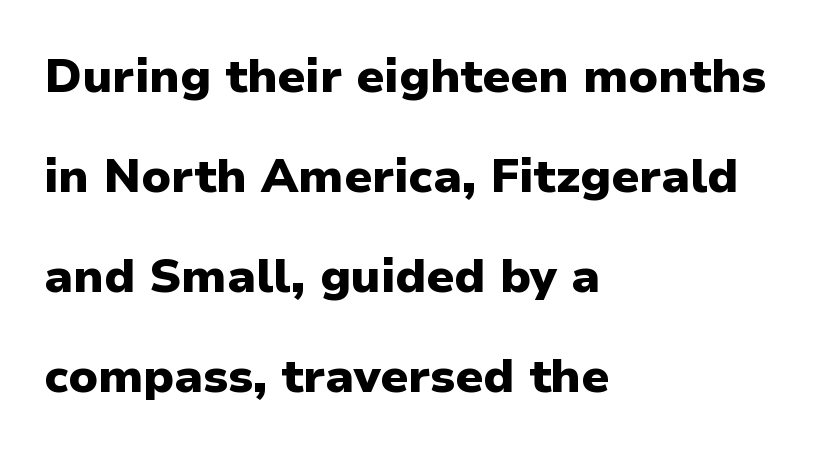
The passage shown is typed in a proportional face where columns would drift. The rendering keeps characters at their native spacing. Weight check: bold — yes, fully. Each row of text sits above clean, open space. The lettering stays uniformly vertical, giving the passage a roman look.
